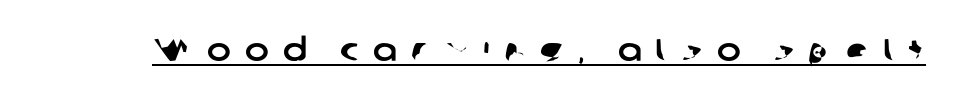
The image shows 32 px sans-serif type; set unusually wide letter spacing (+0.45 em), underlined; low stroke contrast and a medium x-height.
